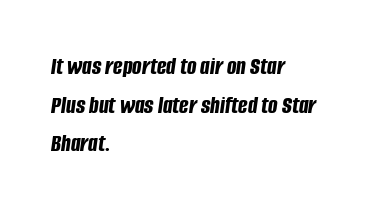
Is the letter spacing exaggerated? No — it looks like the ordinary default. Set as a true bold cut, around the 700 mark. One-word summary of the alignment: left. Underline: absent. The letters are slanted; this is an italic face. Evenly set lines give the paragraph a standard silhouette.
